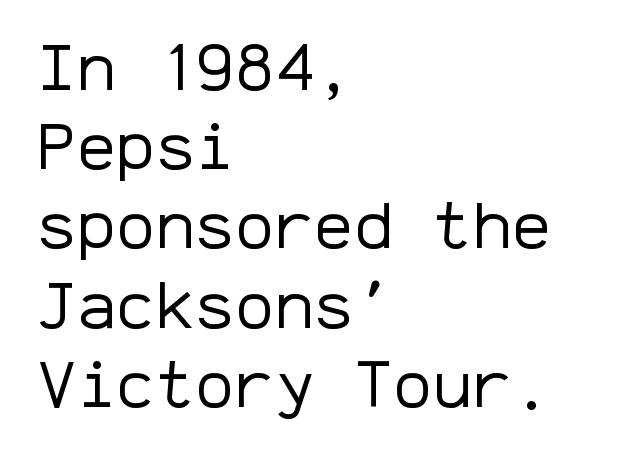
The image shows 66 px regular-weight sans-serif type, upright, monospaced; set left-aligned, line spacing 1.2x, normal letter spacing, not underlined; low stroke contrast and a medium x-height.
